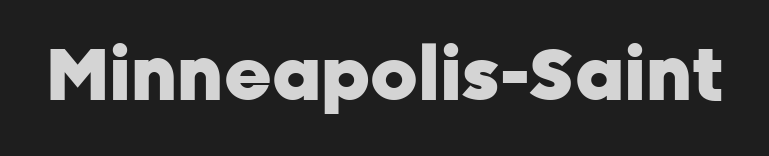
The image shows 73 px heavy sans-serif type, upright; set normal letter spacing, not underlined; low stroke contrast and a medium x-height.
